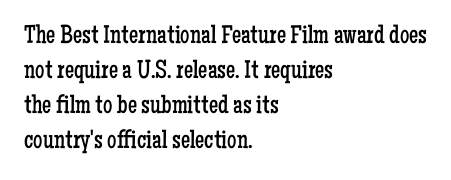
The strip under each line holds only bare page. Short note: letters normally spaced. The axis of the letterforms is exactly vertical. Line spacing here is normal. The rendering anchors every line to the left-hand side.
